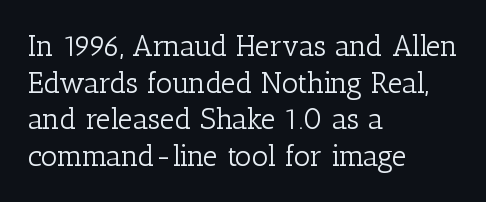
Q: Is the text bold? A: No.
Q: Is the text italic (slanted)? A: No, it is upright.
Q: Is the typeface a serif or a sans-serif typeface? A: Serif.
Q: Is the text underlined? A: No.
Q: How is the paragraph aligned? A: Left-aligned.
Q: Is the spacing between letters normal or unusually wide? A: Normal.
Q: Is the spacing between lines tight, normal or loose? A: Normal.
Q: Width (condensed, normal, or wide)? A: Normal.
Q: Stroke contrast? A: Low.
Q: x-height? A: Medium.
Q: Monospaced? A: No.
